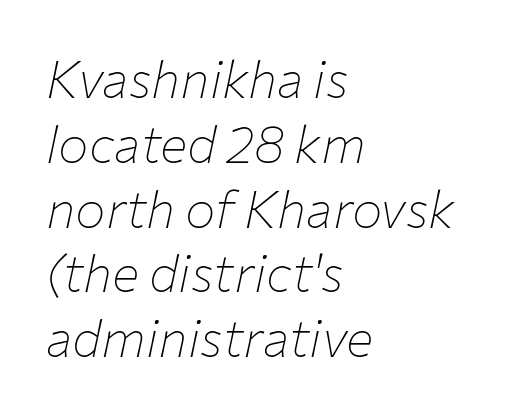
{"italic": "yes", "lean": "right", "slant_degrees": 12, "bold": "no", "weight": "thin", "width": "normal", "stroke_contrast": "low", "x_height": "medium", "monospaced": "no", "underline": "no", "align": "left", "line_spacing": "normal", "line_spacing_ratio": 1.27, "letter_spacing": "normal", "letter_spacing_em": 0.0, "glyph_px": 51}
